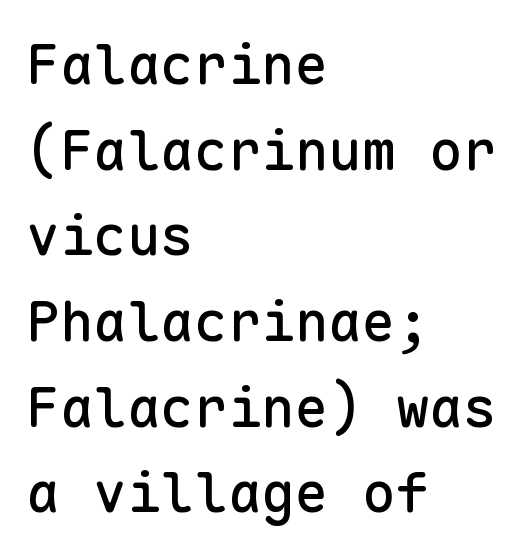
This rendering features lettering with no underline. This rendering leaves character spacing at its baseline value. Quick note: not italic, upright. Each line starts at the same left margin while the right side varies. Regarding leading, the lines here are spaced in the standard way.
